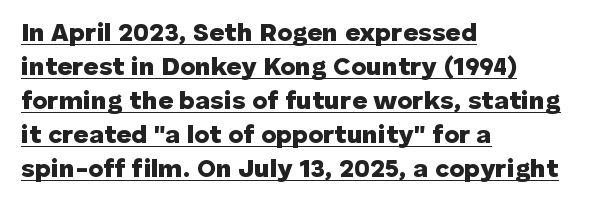
{"italic": "no", "bold": "yes", "underline": "yes", "align": "left", "line_spacing": "normal", "line_spacing_ratio": 1.31, "letter_spacing": "normal", "letter_spacing_em": 0.0, "glyph_px": 26}
